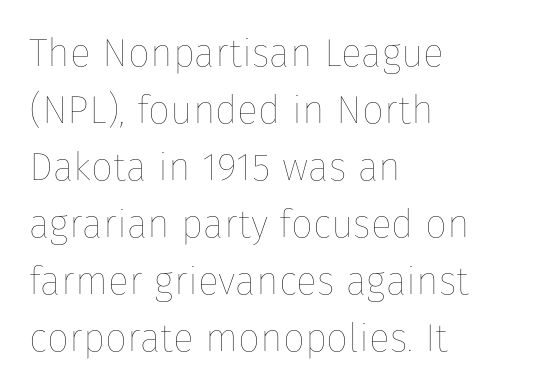
The image shows 39 px thin type, upright; set left-aligned, normal line spacing (1.46x), normal letter spacing, not underlined; low stroke contrast and a medium x-height.
